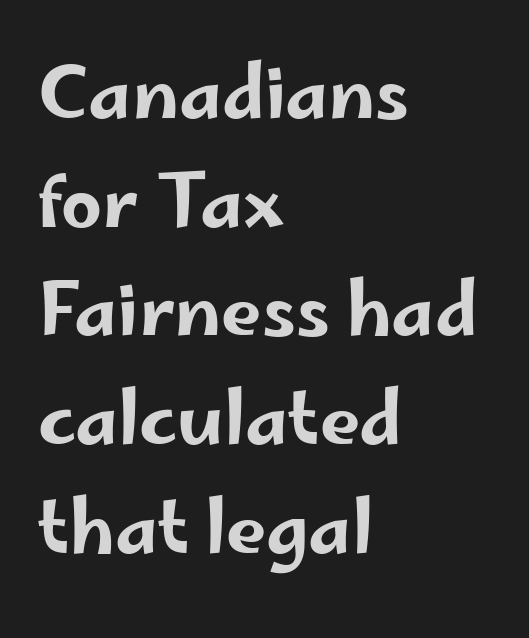
The image shows 72 px wide sans-serif type, upright; set left-aligned, normal line spacing (1.51x), normal letter spacing, not underlined; low stroke contrast and a small x-height.
